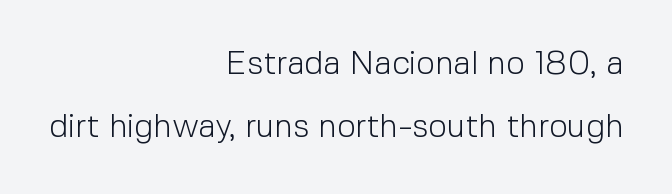
Compared with a flush-left layout, this one pins lines to the opposite, right side. Just letters on the line, the space beneath them empty. You can tell from the bare stems that sans-serif type was used. Line spacing here is loose. The lettering stays uniformly vertical, giving the passage a roman look. Is the type heavy? It reads as light-to-regular instead.
